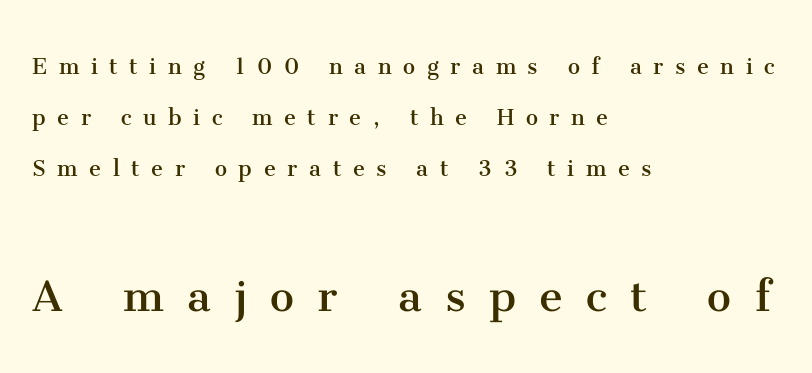
Q: Is the text bold? A: No.
Q: Is the text italic (slanted)? A: No, it is upright.
Q: Is the typeface a serif or a sans-serif typeface? A: Serif.
Q: Is the text underlined? A: No.
Q: How is the paragraph aligned? A: Left-aligned.
Q: Is the spacing between letters normal or unusually wide? A: Unusually wide.
Q: Which block of text is set in a larger size, the first (top) or the second (bottom)? A: The second (bottom) one.
Q: Width (condensed, normal, or wide)? A: Normal.
Q: Stroke contrast? A: Medium.
Q: x-height? A: Medium.
Q: Monospaced? A: No.
